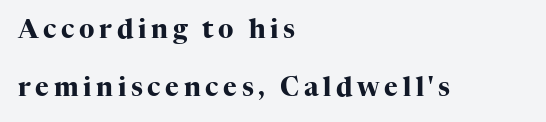
Designer's note — italics off, roman on. Successive baselines arrive slowly, with a big drop between each. A student would call this left alignment; a typographer would say flush left, rag right. Compared with an ordinary text face, these strokes are far heavier — a full bold. Clear beneath every line of the passage.
